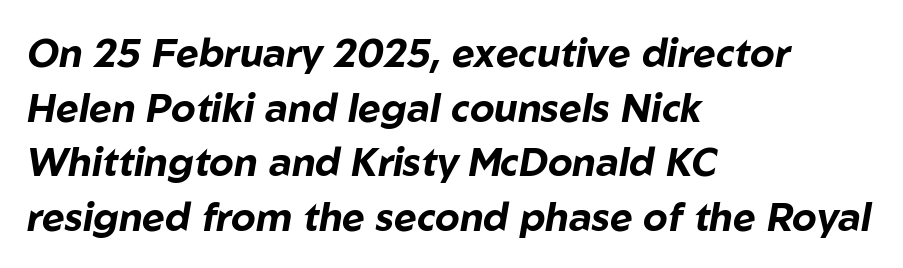
Q: Is the text bold? A: Yes.
Q: Is the text italic (slanted)? A: Yes, it leans right by about 10 degrees.
Q: Is the text underlined? A: No.
Q: How is the paragraph aligned? A: Left-aligned.
Q: Is the spacing between letters normal or unusually wide? A: Normal.
Q: Is the spacing between lines tight, normal or loose? A: Normal.
Q: Width (condensed, normal, or wide)? A: Normal.
Q: Stroke contrast? A: Low.
Q: x-height? A: Medium.
Q: Monospaced? A: No.
